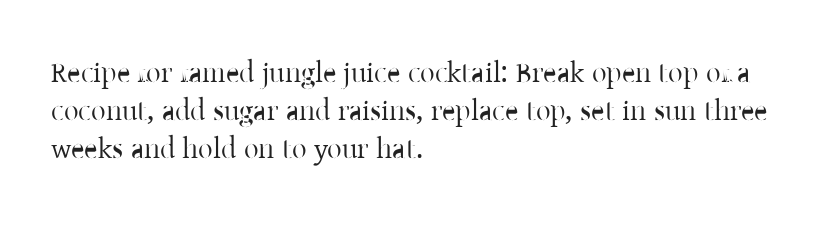
{"serif": "yes", "italic": "no", "bold": "no", "weight": "regular", "width": "normal", "stroke_contrast": "low", "x_height": "medium", "monospaced": "no", "underline": "no", "align": "left", "line_spacing": "normal", "line_spacing_ratio": 1.31, "letter_spacing": "normal", "letter_spacing_em": 0.0, "glyph_px": 29}
